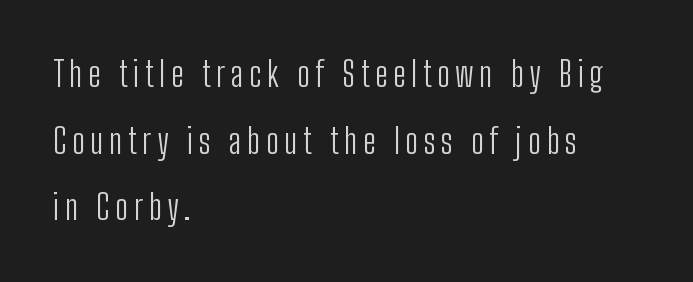
The ragged edge is on the right, which tells us the setting is flush left. The letters look calm and open, with moderate or lighter stems. Posture: vertical. A typesetter would label this face a sans.
